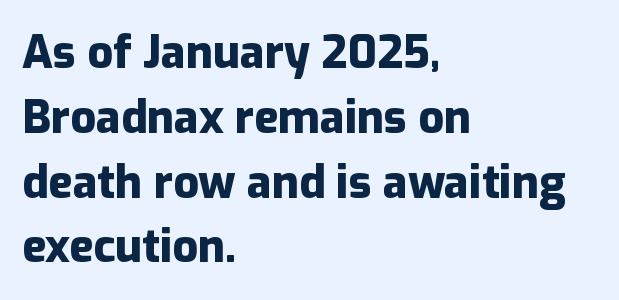
Q: Is the text bold? A: Yes.
Q: Is the text italic (slanted)? A: No, it is upright.
Q: Is the typeface a serif or a sans-serif typeface? A: Sans-serif.
Q: Is the text underlined? A: No.
Q: How is the paragraph aligned? A: Left-aligned.
Q: Is the spacing between letters normal or unusually wide? A: Normal.
Q: Is the spacing between lines tight, normal or loose? A: Normal.
Q: Width (condensed, normal, or wide)? A: Normal.
Q: Stroke contrast? A: Low.
Q: x-height? A: Medium.
Q: Monospaced? A: No.
